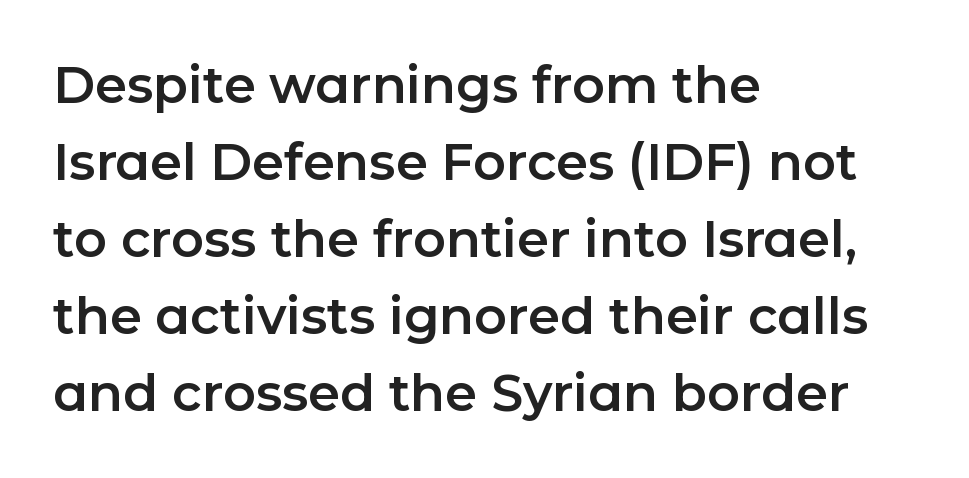
{"serif": "no", "italic": "no", "width": "normal", "stroke_contrast": "low", "x_height": "medium", "monospaced": "no", "underline": "no", "align": "left", "line_spacing": "normal", "line_spacing_ratio": 1.51, "letter_spacing": "normal", "letter_spacing_em": 0.0, "glyph_px": 51}
